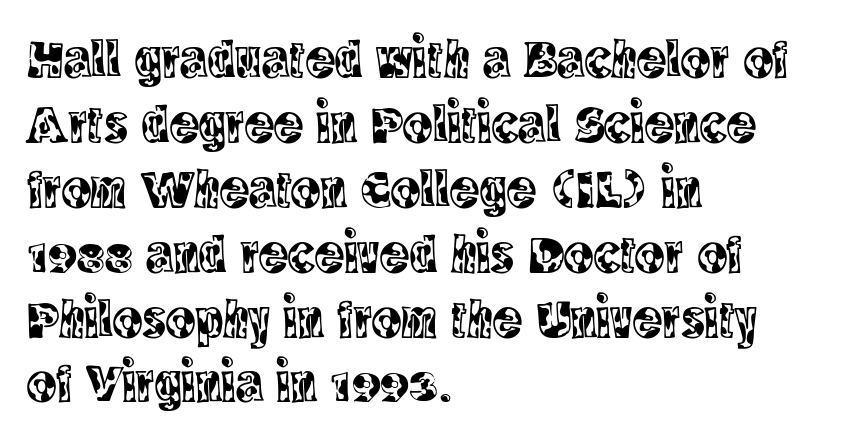
The image shows 55 px condensed serif type, upright; set left-aligned, line spacing 1.18x, normal letter spacing, not underlined; a large x-height.
